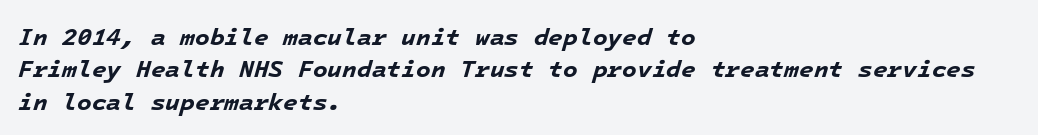
Q: Is the text bold? A: Yes.
Q: Is the text italic (slanted)? A: Yes, it leans right by about 16 degrees.
Q: Is the text underlined? A: No.
Q: How is the paragraph aligned? A: Left-aligned.
Q: Is the spacing between letters normal or unusually wide? A: Normal.
Q: Is the spacing between lines tight, normal or loose? A: Normal.
